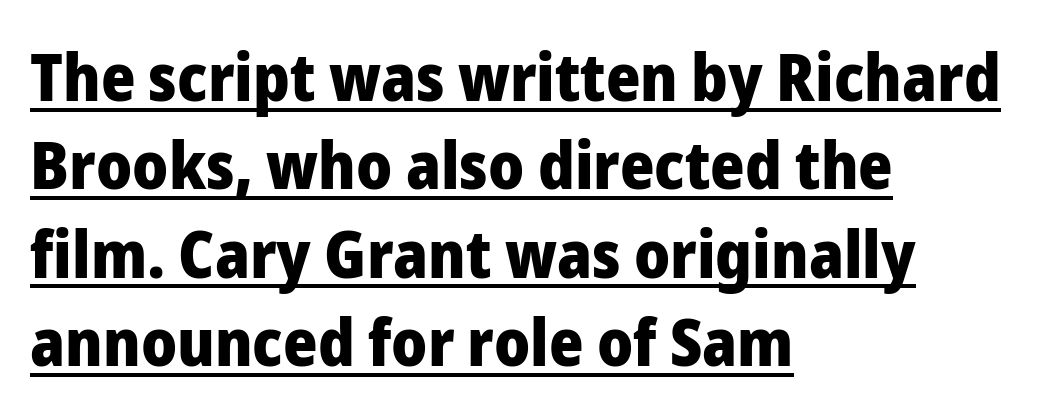
Q: Is the text bold? A: Yes.
Q: Is the text italic (slanted)? A: No, it is upright.
Q: Is the typeface a serif or a sans-serif typeface? A: Sans-serif.
Q: Is the text underlined? A: Yes.
Q: How is the paragraph aligned? A: Left-aligned.
Q: Is the spacing between letters normal or unusually wide? A: Normal.
Q: Is the spacing between lines tight, normal or loose? A: Normal.
Q: Width (condensed, normal, or wide)? A: Normal.
Q: Stroke contrast? A: Low.
Q: x-height? A: Medium.
Q: Monospaced? A: No.
